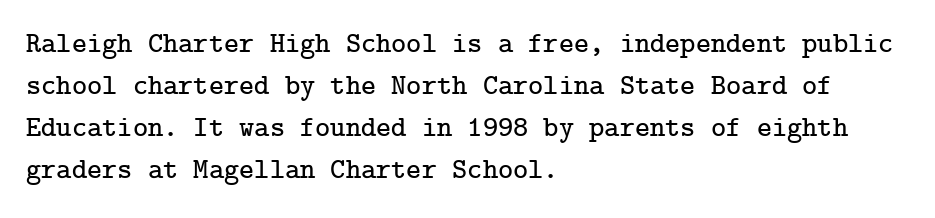
Q: Is the text italic (slanted)? A: No, it is upright.
Q: Is the typeface a serif or a sans-serif typeface? A: Serif.
Q: Is the text underlined? A: No.
Q: How is the paragraph aligned? A: Left-aligned.
Q: Is the spacing between letters normal or unusually wide? A: Normal.
Q: Is the spacing between lines tight, normal or loose? A: Normal.
Q: Width (condensed, normal, or wide)? A: Normal.
Q: Stroke contrast? A: Low.
Q: x-height? A: Medium.
